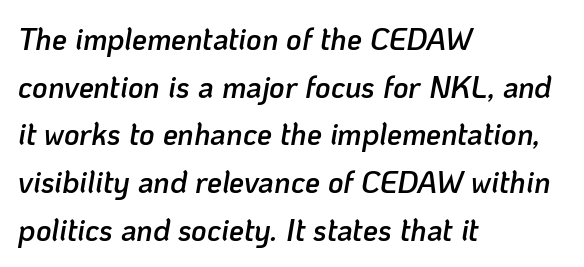
Q: Is the text bold? A: Semi-bold.
Q: Is the text italic (slanted)? A: Yes, it leans right by about 10 degrees.
Q: Is the text underlined? A: No.
Q: How is the paragraph aligned? A: Left-aligned.
Q: Is the spacing between letters normal or unusually wide? A: Normal.
Q: Is the spacing between lines tight, normal or loose? A: Normal.
Q: Width (condensed, normal, or wide)? A: Normal.
Q: Stroke contrast? A: Low.
Q: x-height? A: Medium.
Q: Monospaced? A: No.
